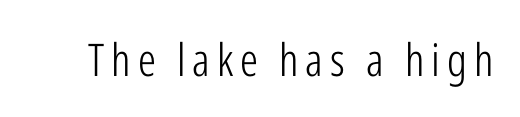
{"serif": "no", "italic": "no", "bold": "no", "weight": "light", "width": "condensed", "stroke_contrast": "low", "x_height": "medium", "monospaced": "no", "underline": "no", "glyph_px": 45}
